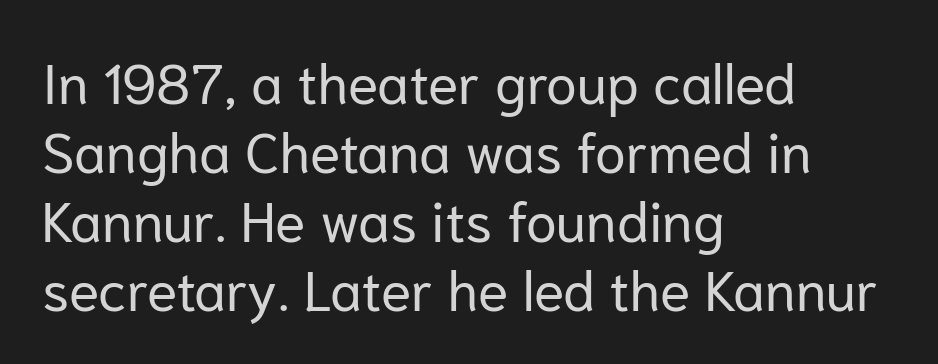
Do the letters lean? They stand straight. Compared with typical body copy, the letter spacing here is the same. Think of a printed novel: that variable character pitch is what you see here. The letterforms sit at book weight or below. If you drew a ruler down the left edge, every line would touch it. Letters rest on an invisible, unmarked baseline.
